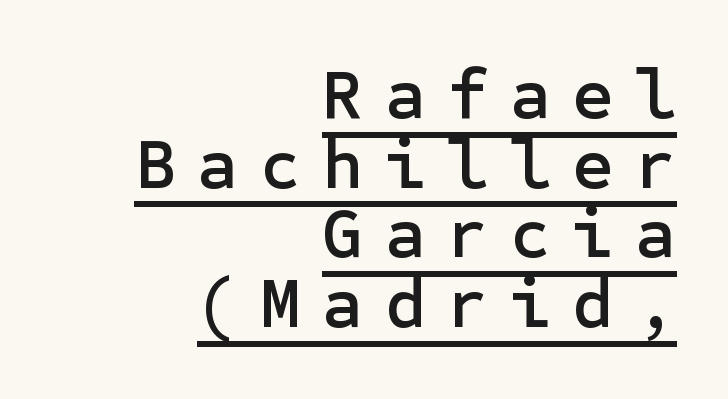
{"serif": "no", "italic": "no", "width": "normal", "stroke_contrast": "low", "x_height": "medium", "underline": "yes", "align": "right", "line_spacing": "tight", "line_spacing_ratio": 0.98, "letter_spacing": "wide", "letter_spacing_em": 0.3, "glyph_px": 71}
